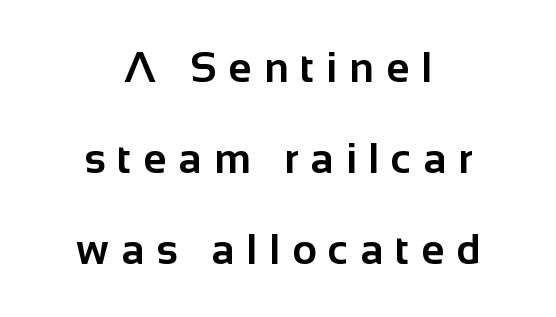
{"serif": "no", "italic": "no", "bold": "yes", "weight": "bold", "width": "normal", "stroke_contrast": "low", "x_height": "medium", "monospaced": "no", "underline": "no", "align": "center", "line_spacing": "loose", "line_spacing_ratio": 2.17, "letter_spacing": "wide", "letter_spacing_em": 0.29, "glyph_px": 42}
